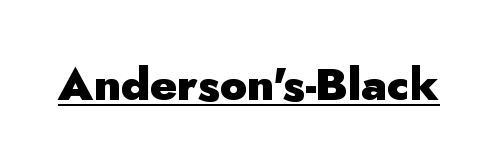
{"serif": "no", "italic": "no", "bold": "yes", "weight": "heavy", "width": "normal", "stroke_contrast": "low", "x_height": "small", "monospaced": "no", "underline": "yes", "letter_spacing": "normal", "letter_spacing_em": 0.0, "glyph_px": 45}
